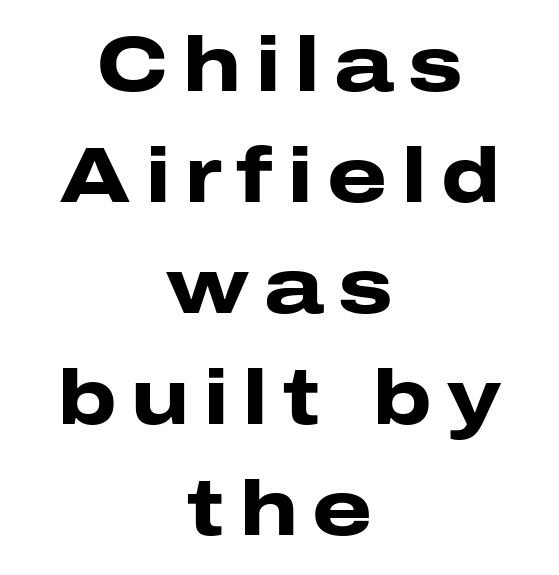
Q: Is the text bold? A: Yes.
Q: Is the text italic (slanted)? A: No, it is upright.
Q: Is the typeface a serif or a sans-serif typeface? A: Sans-serif.
Q: Is the text underlined? A: No.
Q: How is the paragraph aligned? A: Centered.
Q: Is the spacing between lines tight, normal or loose? A: Normal.
Q: Width (condensed, normal, or wide)? A: Wide.
Q: Stroke contrast? A: Low.
Q: x-height? A: Medium.
Q: Monospaced? A: No.
